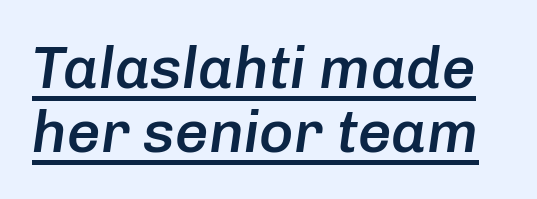
This block would grow much taller if given ordinary leading; it's compressed now. This rendering leaves character spacing at its baseline value. Proportional: the letters do not fall into vertical columns. The passage shown leans; its letterforms are oblique. Compared with an ordinary text face, these strokes are moderately heavier — a semibold. The lettering is marked with a stroke running underneath it.
